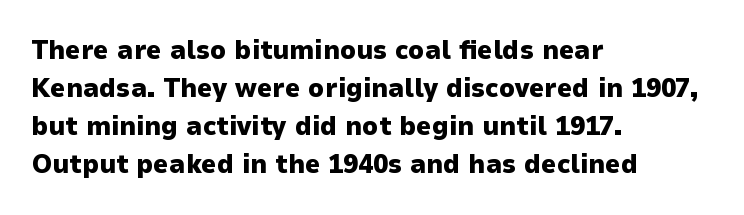
{"italic": "no", "bold": "yes", "underline": "no", "align": "left", "line_spacing": "normal", "line_spacing_ratio": 1.41, "letter_spacing": "normal", "letter_spacing_em": 0.0, "glyph_px": 27}
